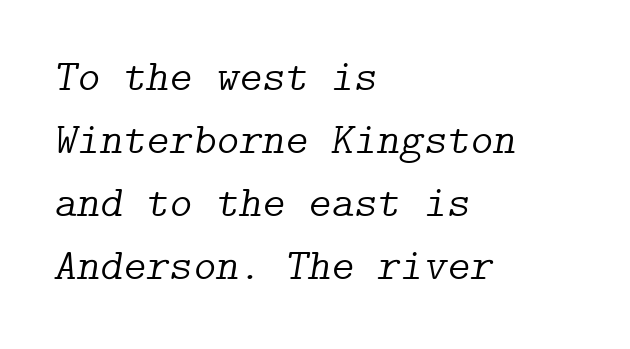
{"serif": "yes", "italic": "yes", "lean": "right", "slant_degrees": 9, "bold": "no", "weight": "light", "width": "normal", "stroke_contrast": "low", "x_height": "medium", "underline": "no", "align": "left", "line_spacing": "normal", "line_spacing_ratio": 1.43, "letter_spacing": "normal", "letter_spacing_em": 0.0, "glyph_px": 44}
